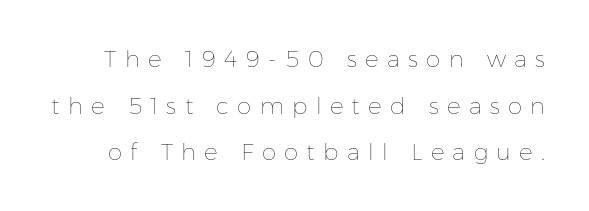
Q: Is the text bold? A: No.
Q: Is the text italic (slanted)? A: No, it is upright.
Q: Is the text underlined? A: No.
Q: Is the spacing between letters normal or unusually wide? A: Unusually wide.
Q: Is the spacing between lines tight, normal or loose? A: Loose.
